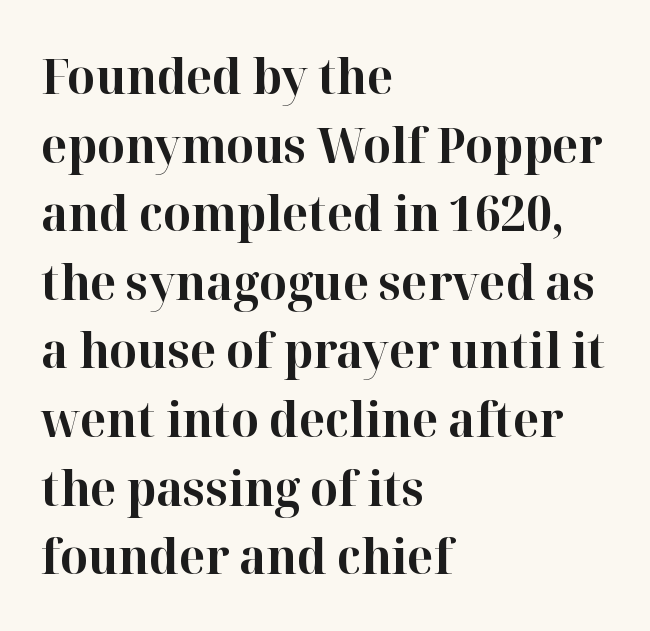
The image shows 49 px bold serif type, upright; set left-aligned, normal line spacing (1.4x), normal letter spacing, not underlined; high stroke contrast and a medium x-height.
